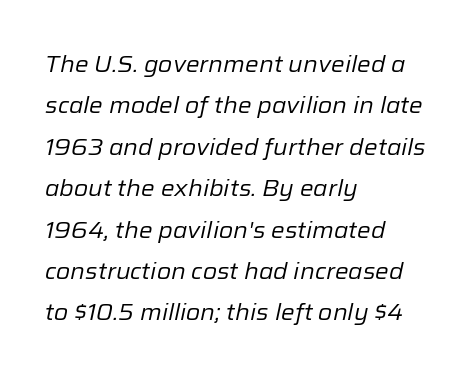
{"italic": "yes", "lean": "right", "slant_degrees": 12, "bold": "no", "underline": "no", "align": "left", "line_spacing_ratio": 1.8, "letter_spacing": "normal", "letter_spacing_em": 0.0, "glyph_px": 23}
